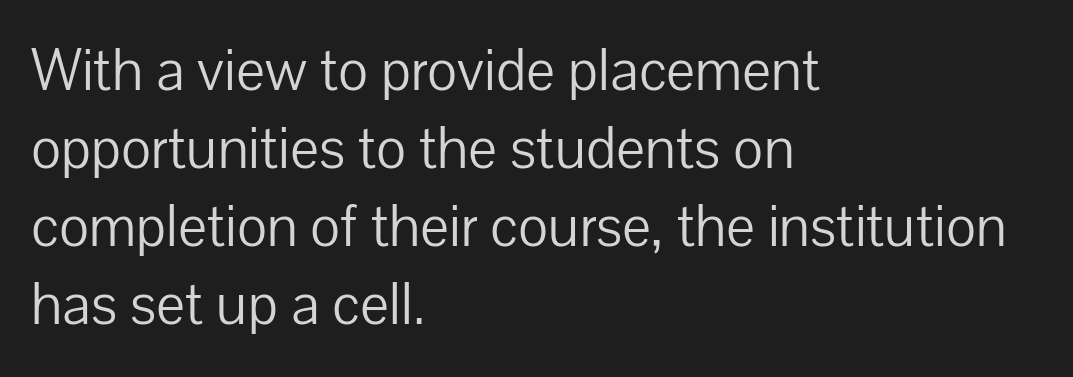
Q: Is the text bold? A: No.
Q: Is the text italic (slanted)? A: No, it is upright.
Q: Is the typeface a serif or a sans-serif typeface? A: Sans-serif.
Q: Is the text underlined? A: No.
Q: How is the paragraph aligned? A: Left-aligned.
Q: Is the spacing between letters normal or unusually wide? A: Normal.
Q: Is the spacing between lines tight, normal or loose? A: Normal.
Q: Width (condensed, normal, or wide)? A: Normal.
Q: Stroke contrast? A: Low.
Q: x-height? A: Medium.
Q: Monospaced? A: No.
